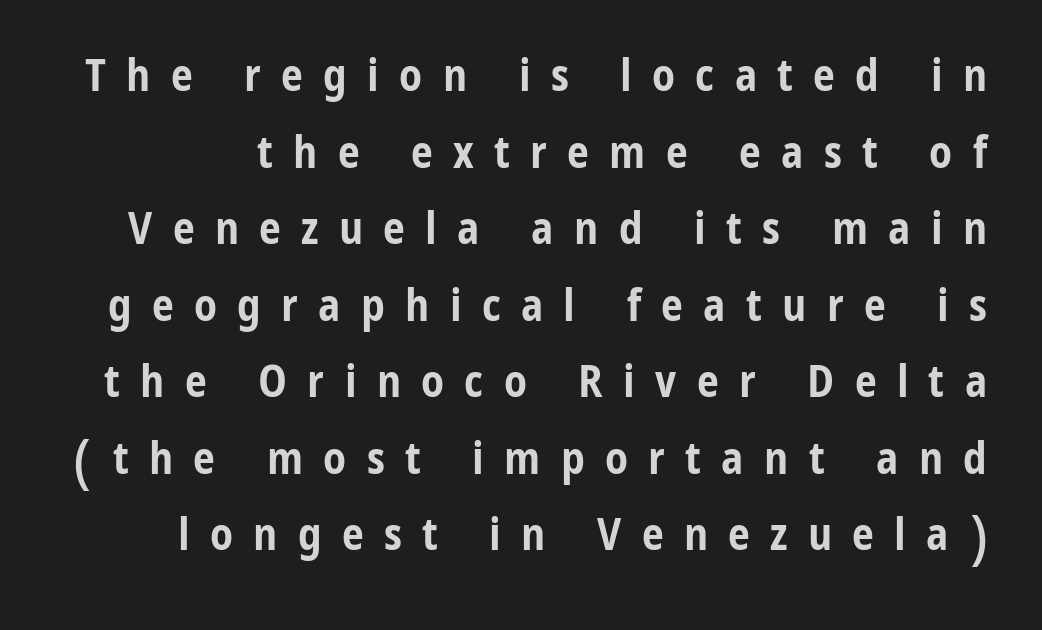
The image shows 44 px bold, condensed sans-serif type, upright; set line spacing 1.74x, unusually wide letter spacing (+0.46 em), not underlined; low stroke contrast and a medium x-height.
